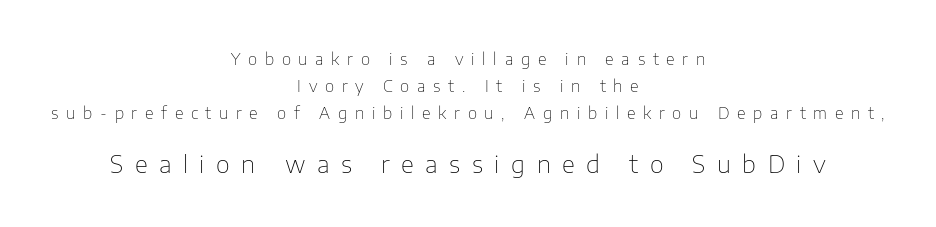
The image shows 24 px text type, upright; set centered, normal line spacing (1.68x), unusually wide letter spacing (+0.48 em), not underlined; the second (bottom) block is 1.5x larger.
